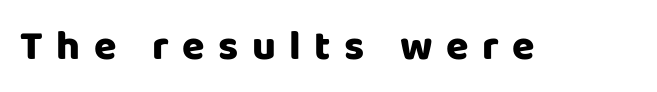
Q: Is the text italic (slanted)? A: No, it is upright.
Q: Is the typeface a serif or a sans-serif typeface? A: Sans-serif.
Q: Is the text underlined? A: No.
Q: Is the spacing between letters normal or unusually wide? A: Unusually wide.
Q: Width (condensed, normal, or wide)? A: Normal.
Q: Stroke contrast? A: Low.
Q: x-height? A: Large.
Q: Monospaced? A: No.
